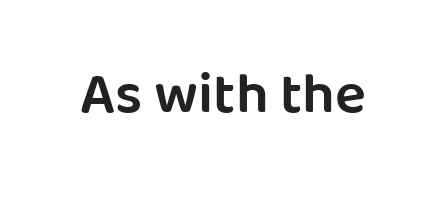
The image shows 58 px semibold sans-serif type, upright; set normal letter spacing, not underlined; low stroke contrast and a large x-height.
